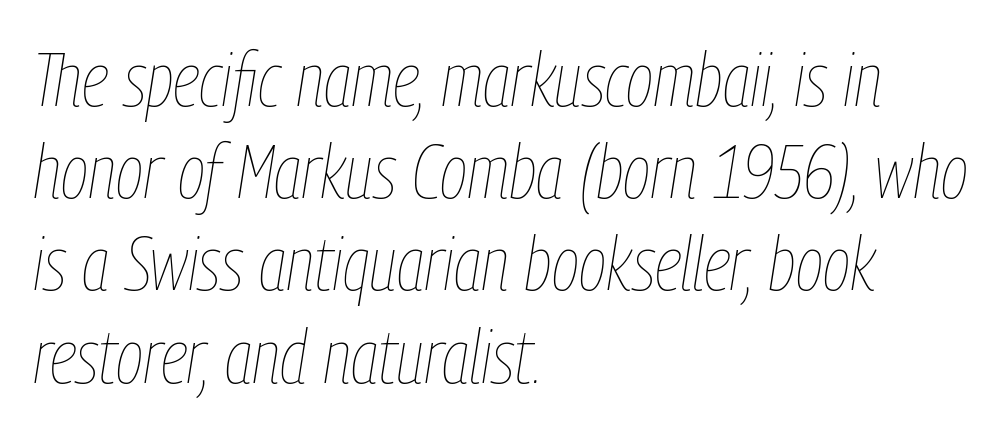
Q: Is the text bold? A: No.
Q: Is the text italic (slanted)? A: Yes, it leans right by about 9 degrees.
Q: Is the text underlined? A: No.
Q: How is the paragraph aligned? A: Left-aligned.
Q: Is the spacing between letters normal or unusually wide? A: Normal.
Q: Width (condensed, normal, or wide)? A: Condensed.
Q: Stroke contrast? A: Low.
Q: x-height? A: Medium.
Q: Monospaced? A: No.
